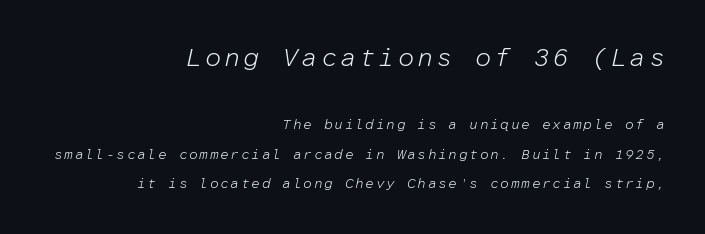
{"italic": "yes", "lean": "right", "slant_degrees": 12, "bold": "no", "underline": "no", "align": "right", "line_spacing": "loose", "line_spacing_ratio": 2.1, "larger_block": "first", "size_ratio": 1.86, "glyph_px": 26}
